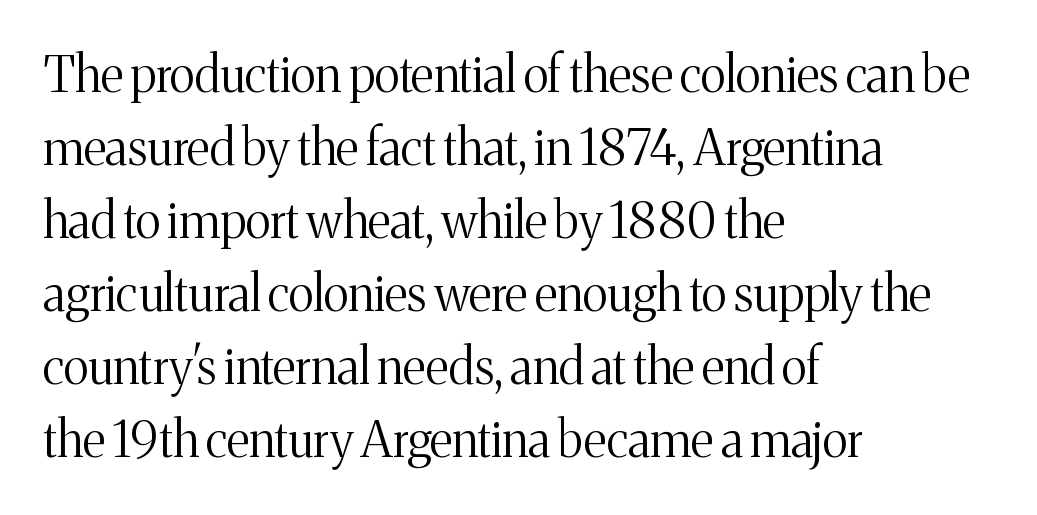
The image shows 49 px light serif type, upright; set left-aligned, normal line spacing (1.49x), normal letter spacing, not underlined; medium stroke contrast and a medium x-height.
